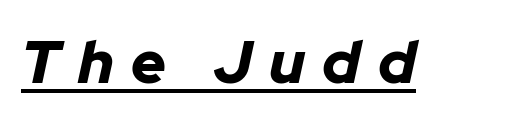
{"italic": "yes", "lean": "right", "slant_degrees": 12, "bold": "yes", "weight": "bold", "width": "normal", "stroke_contrast": "low", "x_height": "medium", "monospaced": "no", "underline": "yes", "letter_spacing": "wide", "letter_spacing_em": 0.29, "glyph_px": 60}
